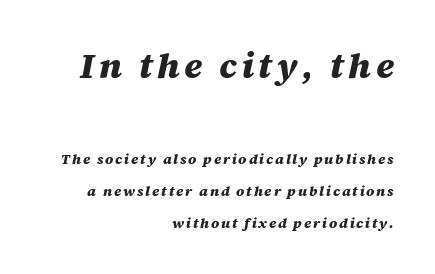
{"italic": "yes", "lean": "right", "slant_degrees": 12, "bold": "yes", "weight": "heavy", "width": "normal", "stroke_contrast": "medium", "x_height": "large", "monospaced": "no", "underline": "no", "align": "right", "line_spacing": "loose", "line_spacing_ratio": 2.28, "larger_block": "first", "size_ratio": 2.5, "glyph_px": 35}
